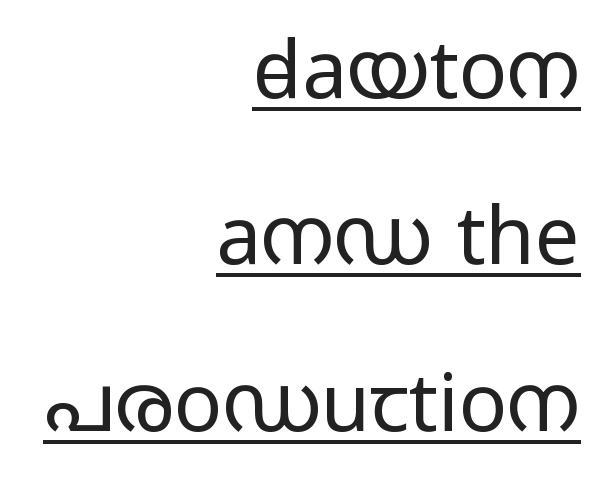
{"serif": "no", "italic": "no", "bold": "no", "weight": "regular", "width": "wide", "stroke_contrast": "low", "x_height": "medium", "monospaced": "no", "underline": "yes", "align": "right", "line_spacing": "loose", "line_spacing_ratio": 2.08, "letter_spacing": "normal", "letter_spacing_em": 0.0, "glyph_px": 80}
